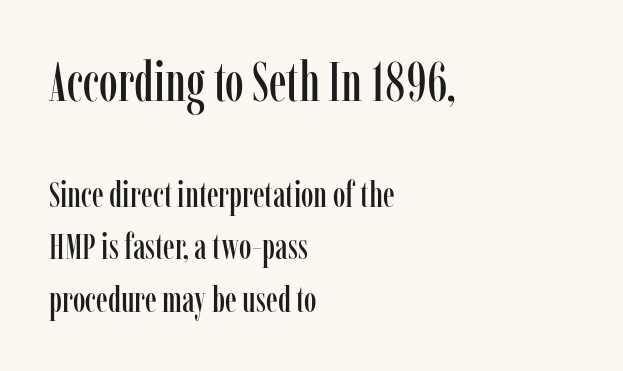
{"serif": "yes", "italic": "no", "width": "condensed", "stroke_contrast": "low", "x_height": "medium", "monospaced": "no", "underline": "no", "align": "left", "line_spacing": "normal", "line_spacing_ratio": 1.47, "letter_spacing": "normal", "letter_spacing_em": 0.0, "larger_block": "first", "size_ratio": 1.5, "glyph_px": 54}
